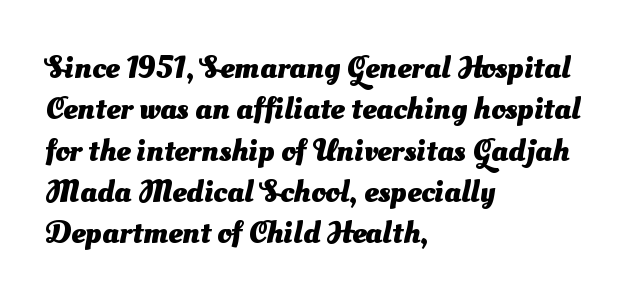
All the whitespace from short lines collects on the right. Only glyphs here, with clear space below each row. Is this a sans? Yes — the strokes have no serifs. Tracking here is standard; glyphs follow each other at the usual distance.
